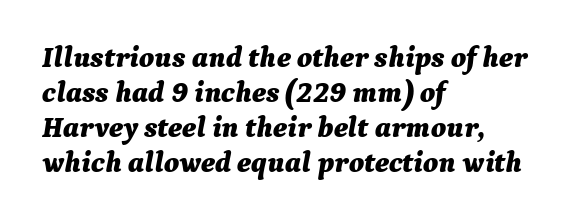
The image shows 29 px bold type, italic (leaning right); set left-aligned, line spacing 1.21x, normal letter spacing, not underlined; medium stroke contrast and a medium x-height.
